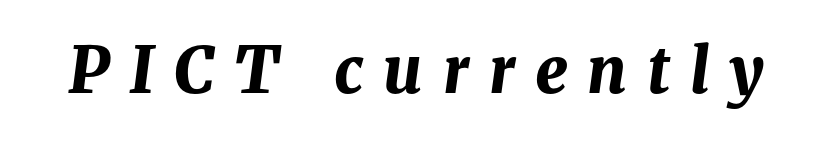
Q: Is the text bold? A: Yes.
Q: Is the text italic (slanted)? A: Yes, it leans right by about 8 degrees.
Q: Is the text underlined? A: No.
Q: Is the spacing between letters normal or unusually wide? A: Unusually wide.
Q: Width (condensed, normal, or wide)? A: Normal.
Q: Stroke contrast? A: Medium.
Q: x-height? A: Medium.
Q: Monospaced? A: No.
